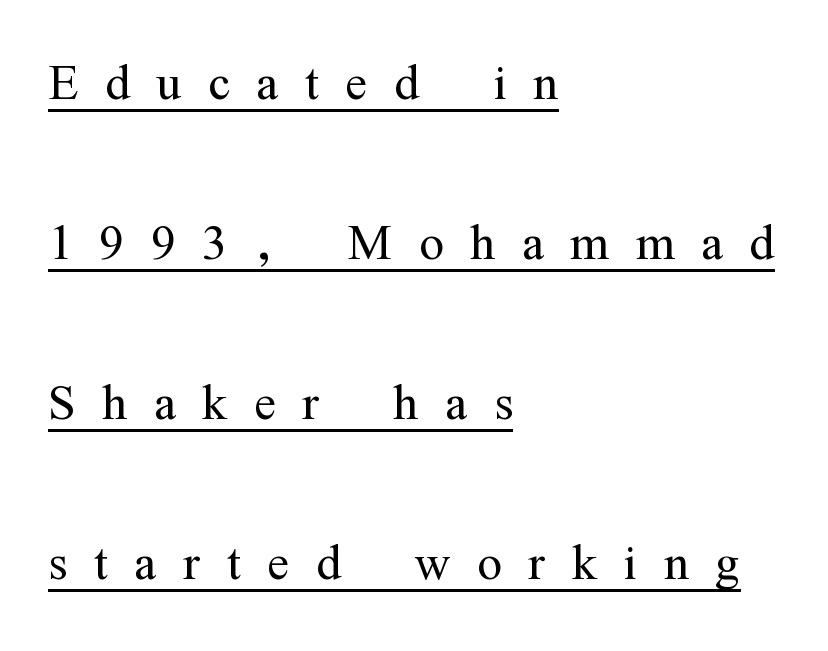
Q: Is the text bold? A: No.
Q: Is the text italic (slanted)? A: No, it is upright.
Q: Is the typeface a serif or a sans-serif typeface? A: Serif.
Q: Is the text underlined? A: Yes.
Q: How is the paragraph aligned? A: Left-aligned.
Q: Is the spacing between letters normal or unusually wide? A: Unusually wide.
Q: Is the spacing between lines tight, normal or loose? A: Loose.
Q: Width (condensed, normal, or wide)? A: Condensed.
Q: Stroke contrast? A: Medium.
Q: x-height? A: Medium.
Q: Monospaced? A: No.
